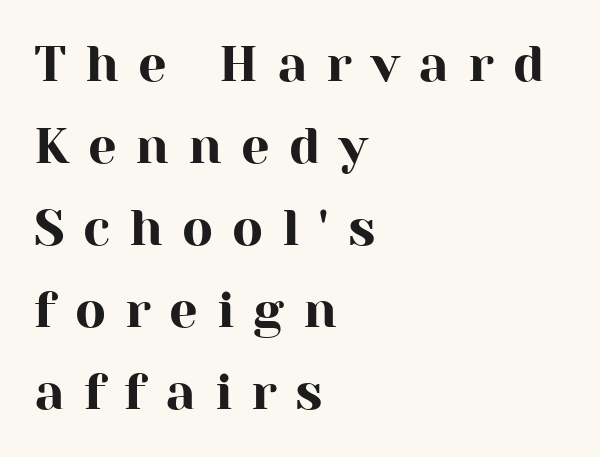
The image shows 51 px serif type, upright; set left-aligned, normal line spacing (1.61x), unusually wide letter spacing (+0.37 em), not underlined; high stroke contrast and a medium x-height.
